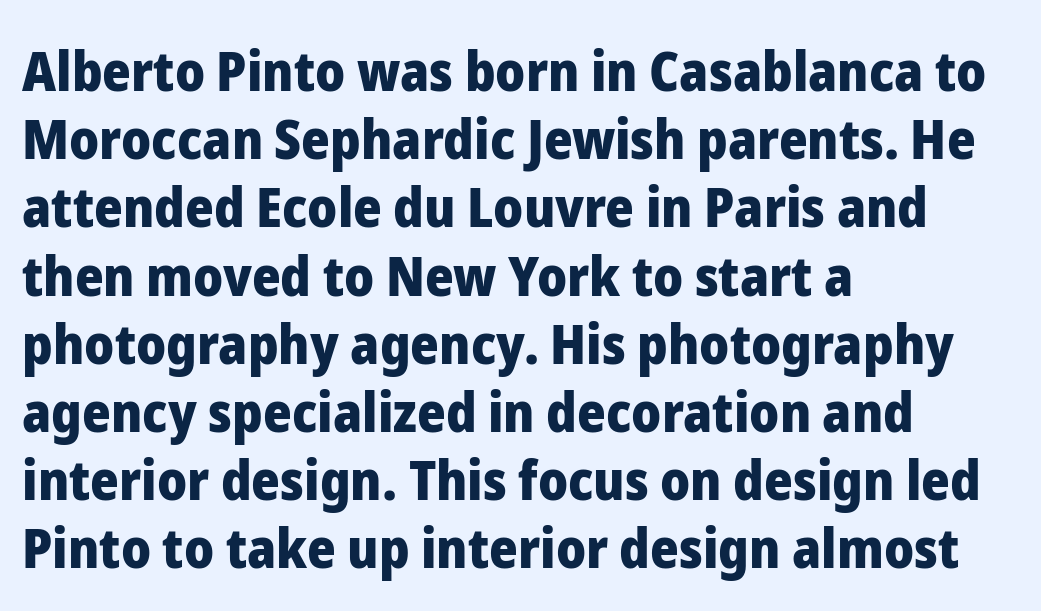
{"serif": "no", "italic": "no", "bold": "yes", "weight": "heavy", "width": "normal", "stroke_contrast": "low", "x_height": "medium", "monospaced": "no", "underline": "no", "align": "left", "line_spacing_ratio": 1.24, "letter_spacing": "normal", "letter_spacing_em": 0.0, "glyph_px": 55}
